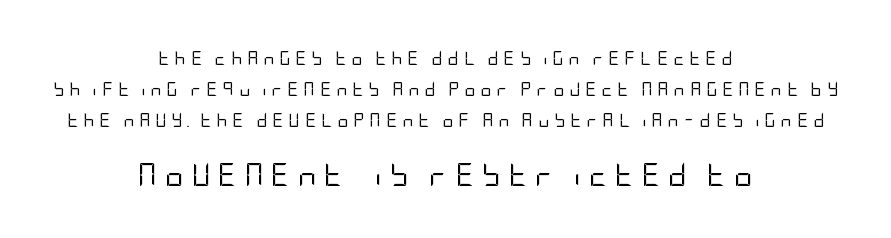
Just letters on the line, the space beneath them empty. The whitespace from short lines is split evenly between both sides. Stems here are at most as thick as an everyday book face. Scale increases going downward across the two blocks.
